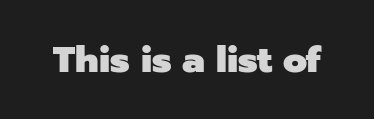
Character widths vary here, with narrow letters taking less room than wide ones. To sum up the face: it is a sans, with no serifs. A clean baseline with only descenders dipping below it. Its strokes are broad and dark, the hallmark of bold type. Caption: standard tracking, unaltered.
